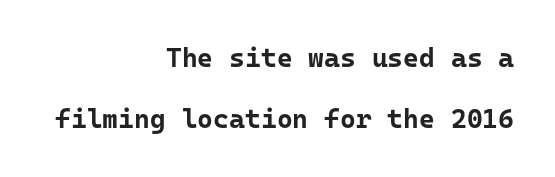
Line endings align vertically; line beginnings do not. Leading: increased. Type without underlining. These lines were composed using upright roman letters. Each word holds together tightly as a unit, with standard inter-letter gaps. Does the weight exceed regular? Yes, all the way to bold.
